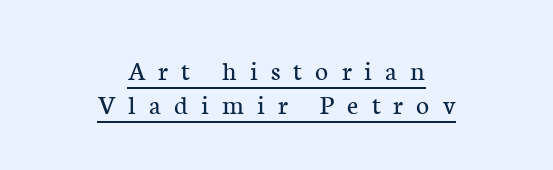
Q: Is the text bold? A: No.
Q: Is the text italic (slanted)? A: No, it is upright.
Q: Is the typeface a serif or a sans-serif typeface? A: Serif.
Q: Is the text underlined? A: Yes.
Q: How is the paragraph aligned? A: Centered.
Q: Is the spacing between letters normal or unusually wide? A: Unusually wide.
Q: Width (condensed, normal, or wide)? A: Normal.
Q: Stroke contrast? A: Low.
Q: x-height? A: Medium.
Q: Monospaced? A: No.
